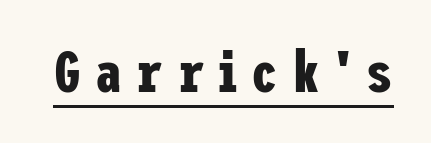
Q: Is the text bold? A: Yes.
Q: Is the text italic (slanted)? A: No, it is upright.
Q: Is the typeface a serif or a sans-serif typeface? A: Sans-serif.
Q: Is the text underlined? A: Yes.
Q: Is the spacing between letters normal or unusually wide? A: Unusually wide.
Q: Width (condensed, normal, or wide)? A: Condensed.
Q: Stroke contrast? A: Low.
Q: x-height? A: Medium.
